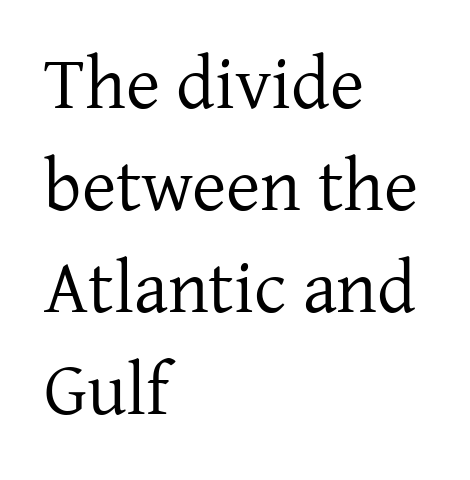
Q: Is the text bold? A: No.
Q: Is the text italic (slanted)? A: No, it is upright.
Q: Is the typeface a serif or a sans-serif typeface? A: Serif.
Q: Is the text underlined? A: No.
Q: How is the paragraph aligned? A: Left-aligned.
Q: Is the spacing between letters normal or unusually wide? A: Normal.
Q: Is the spacing between lines tight, normal or loose? A: Normal.
Q: Width (condensed, normal, or wide)? A: Normal.
Q: Stroke contrast? A: Low.
Q: x-height? A: Medium.
Q: Monospaced? A: No.
